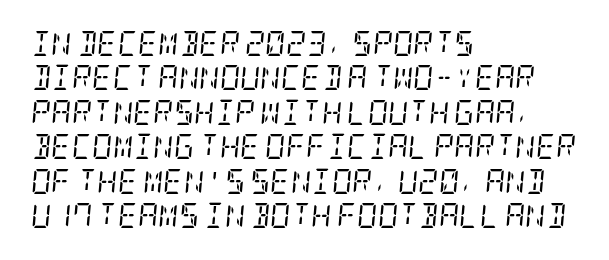
The image shows 25 px text type, italic (leaning right); set left-aligned, normal line spacing (1.38x), normal letter spacing, not underlined.
